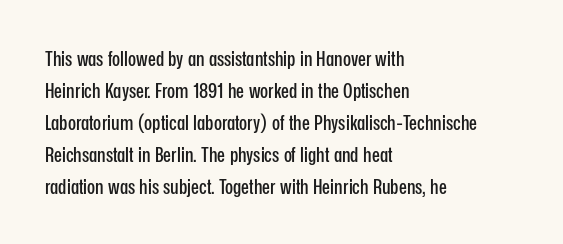
Q: Is the text italic (slanted)? A: No, it is upright.
Q: Is the text underlined? A: No.
Q: How is the paragraph aligned? A: Left-aligned.
Q: Is the spacing between letters normal or unusually wide? A: Normal.
Q: Is the spacing between lines tight, normal or loose? A: Normal.
